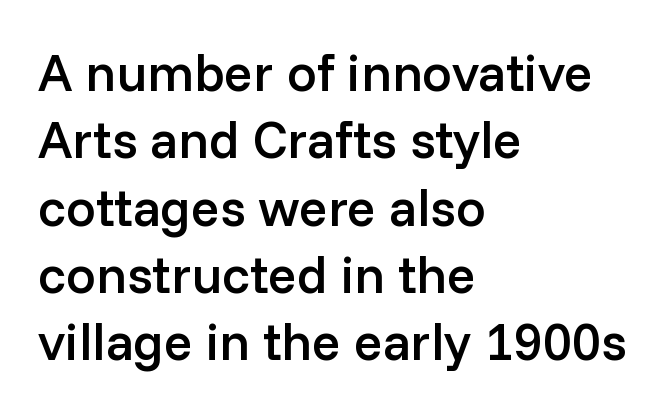
The image shows 53 px semibold sans-serif type, upright; set left-aligned, normal line spacing (1.27x), normal letter spacing, not underlined; low stroke contrast and a medium x-height.
